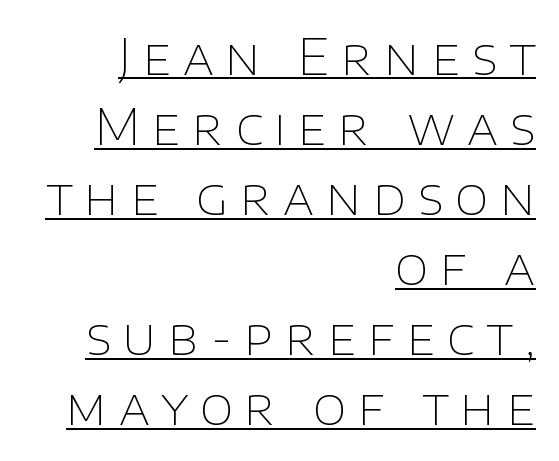
Q: Is the text bold? A: No.
Q: Is the text italic (slanted)? A: No, it is upright.
Q: Is the typeface a serif or a sans-serif typeface? A: Sans-serif.
Q: Is the text underlined? A: Yes.
Q: How is the paragraph aligned? A: Right-aligned.
Q: Is the spacing between letters normal or unusually wide? A: Unusually wide.
Q: Is the spacing between lines tight, normal or loose? A: Normal.
Q: Width (condensed, normal, or wide)? A: Normal.
Q: Stroke contrast? A: Low.
Q: x-height? A: Large.
Q: Monospaced? A: No.
